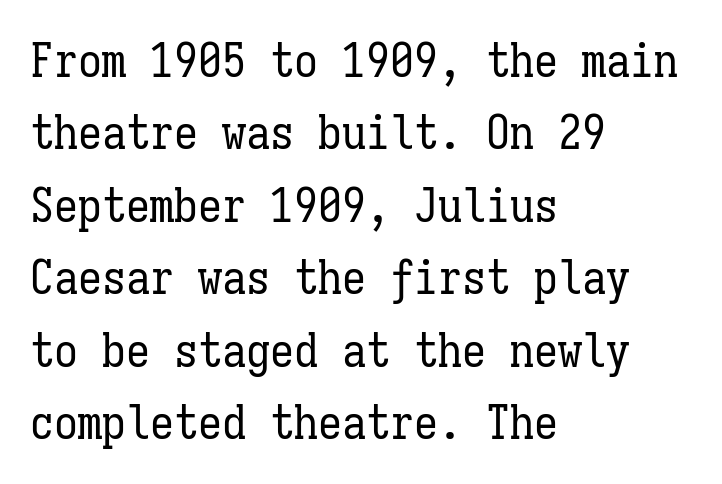
The image shows 48 px regular-weight, condensed type, upright, monospaced; set left-aligned, normal line spacing (1.51x), normal letter spacing, not underlined; low stroke contrast and a medium x-height.
